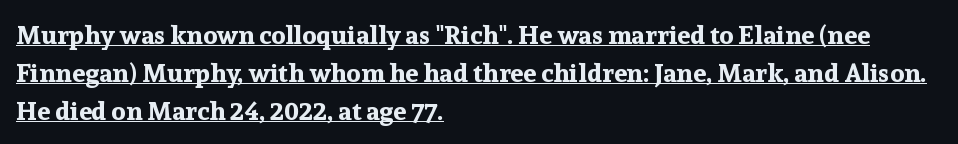
Q: Is the text bold? A: Yes.
Q: Is the text italic (slanted)? A: No, it is upright.
Q: Is the text underlined? A: Yes.
Q: How is the paragraph aligned? A: Left-aligned.
Q: Is the spacing between letters normal or unusually wide? A: Normal.
Q: Is the spacing between lines tight, normal or loose? A: Normal.
